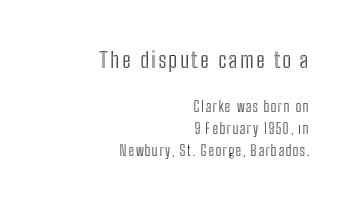
{"italic": "no", "underline": "no", "align": "right", "line_spacing": "normal", "line_spacing_ratio": 1.56, "larger_block": "first", "size_ratio": 1.57, "glyph_px": 22}
